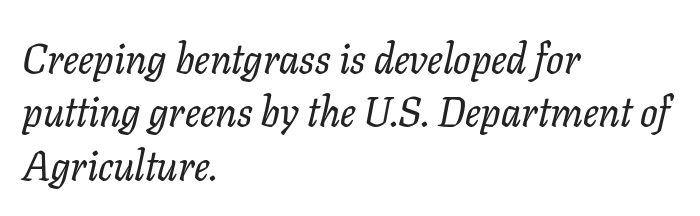
Q: Is the text italic (slanted)? A: Yes, it leans right by about 11 degrees.
Q: Is the typeface a serif or a sans-serif typeface? A: Serif.
Q: Is the text underlined? A: No.
Q: How is the paragraph aligned? A: Left-aligned.
Q: Is the spacing between letters normal or unusually wide? A: Normal.
Q: Is the spacing between lines tight, normal or loose? A: Normal.
Q: Width (condensed, normal, or wide)? A: Normal.
Q: Stroke contrast? A: Low.
Q: x-height? A: Medium.
Q: Monospaced? A: No.
